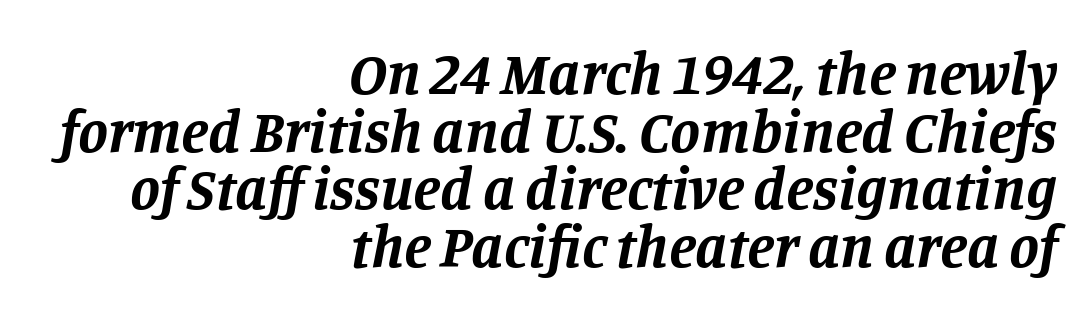
Q: Is the text bold? A: Yes.
Q: Is the text italic (slanted)? A: Yes, it leans right by about 11 degrees.
Q: Is the typeface a serif or a sans-serif typeface? A: Serif.
Q: Is the text underlined? A: No.
Q: How is the paragraph aligned? A: Right-aligned.
Q: Is the spacing between letters normal or unusually wide? A: Normal.
Q: Is the spacing between lines tight, normal or loose? A: Tight.
Q: Width (condensed, normal, or wide)? A: Normal.
Q: Stroke contrast? A: Low.
Q: x-height? A: Large.
Q: Monospaced? A: No.
